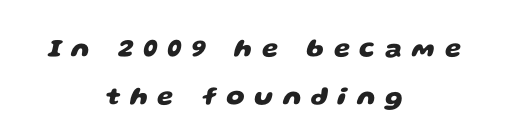
The image shows 26 px bold type; set centered, line spacing 1.83x, unusually wide letter spacing (+0.38 em), not underlined.
